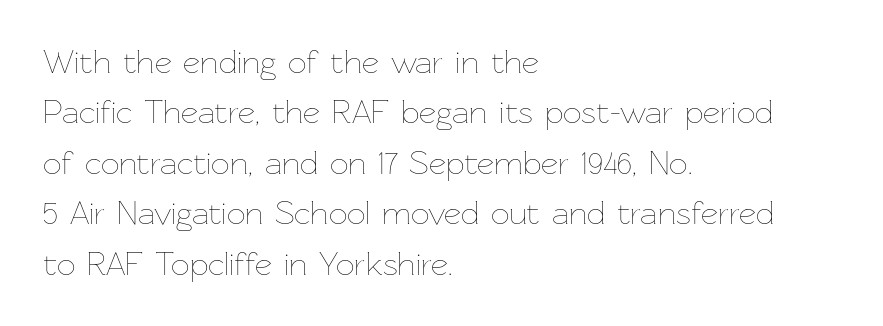
The image shows 33 px thin type, upright; set left-aligned, normal line spacing (1.53x), normal letter spacing, not underlined; low stroke contrast and a medium x-height.
